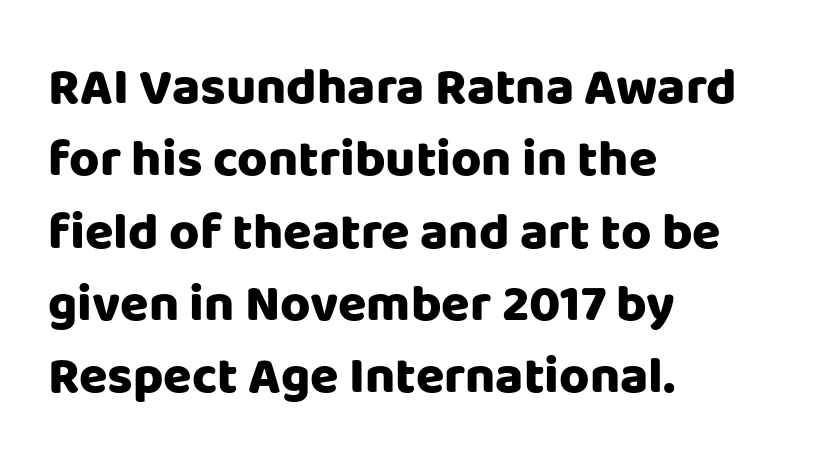
Q: Is the text bold? A: Yes.
Q: Is the text italic (slanted)? A: No, it is upright.
Q: Is the typeface a serif or a sans-serif typeface? A: Sans-serif.
Q: Is the text underlined? A: No.
Q: How is the paragraph aligned? A: Left-aligned.
Q: Is the spacing between letters normal or unusually wide? A: Normal.
Q: Is the spacing between lines tight, normal or loose? A: Normal.
Q: Width (condensed, normal, or wide)? A: Normal.
Q: Stroke contrast? A: Low.
Q: x-height? A: Large.
Q: Monospaced? A: No.
